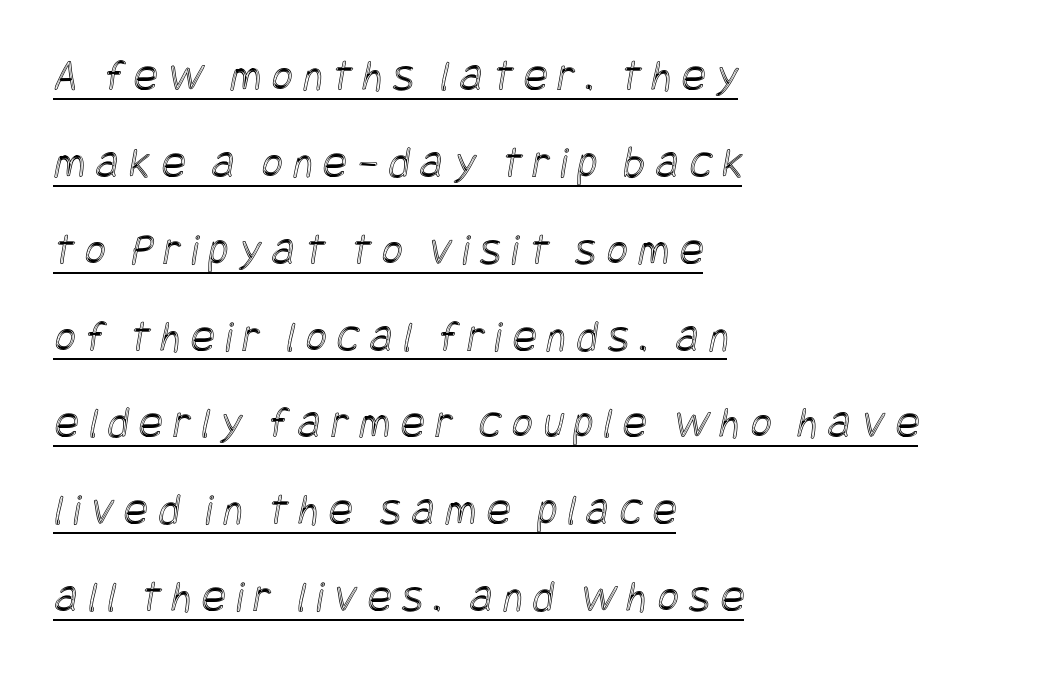
The image shows 45 px condensed type; set left-aligned, loose line spacing (1.93x), unusually wide letter spacing (+0.23 em), underlined; a large x-height.
